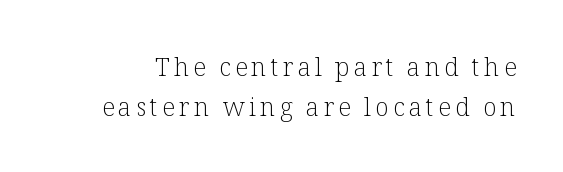
Q: Is the text bold? A: No.
Q: Is the text italic (slanted)? A: No, it is upright.
Q: Is the text underlined? A: No.
Q: Is the spacing between lines tight, normal or loose? A: Normal.
